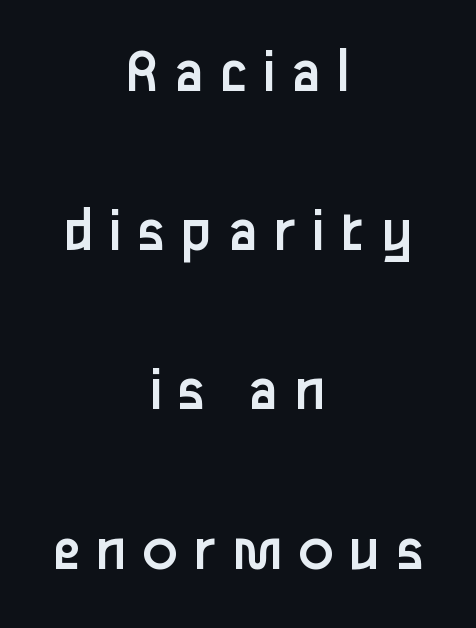
A roman cut, with each character standing at attention. This rendering features lettering with no underline. The letters advance in unequal steps, a hallmark of proportional type. Layout note: lines centered. Rows of type keep a wide berth in the vertical direction. The characters display no serif detailing; their extremities are plain.
